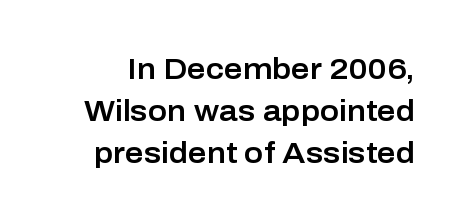
The image shows 29 px sans-serif type, upright; set normal line spacing (1.44x), normal letter spacing, not underlined; low stroke contrast and a medium x-height.
